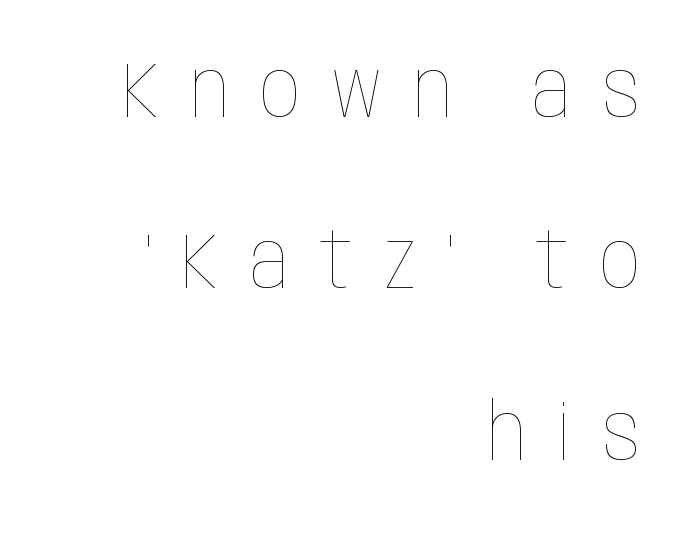
{"italic": "no", "bold": "no", "weight": "thin", "width": "condensed", "stroke_contrast": "low", "x_height": "large", "monospaced": "no", "underline": "no", "align": "right", "line_spacing": "loose", "line_spacing_ratio": 2.17, "letter_spacing": "wide", "letter_spacing_em": 0.39, "glyph_px": 79}
